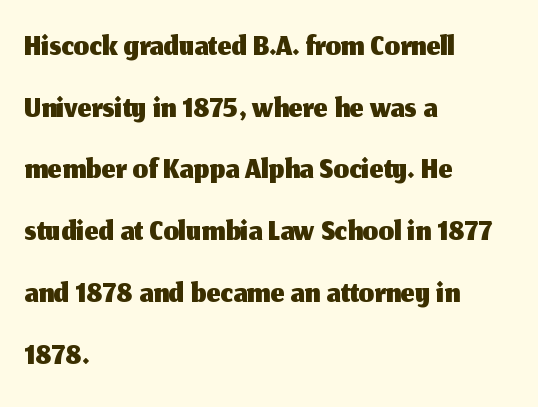
{"serif": "no", "italic": "no", "width": "normal", "stroke_contrast": "medium", "x_height": "medium", "monospaced": "no", "underline": "no", "align": "left", "line_spacing": "normal", "line_spacing_ratio": 1.26, "letter_spacing": "normal", "letter_spacing_em": 0.0, "glyph_px": 49}
